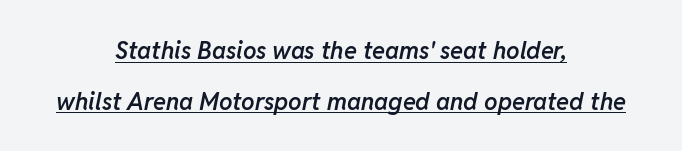
Q: Is the text bold? A: Semi-bold.
Q: Is the text italic (slanted)? A: Yes, it leans right by about 11 degrees.
Q: Is the text underlined? A: Yes.
Q: How is the paragraph aligned? A: Centered.
Q: Is the spacing between letters normal or unusually wide? A: Normal.
Q: Is the spacing between lines tight, normal or loose? A: Loose.
